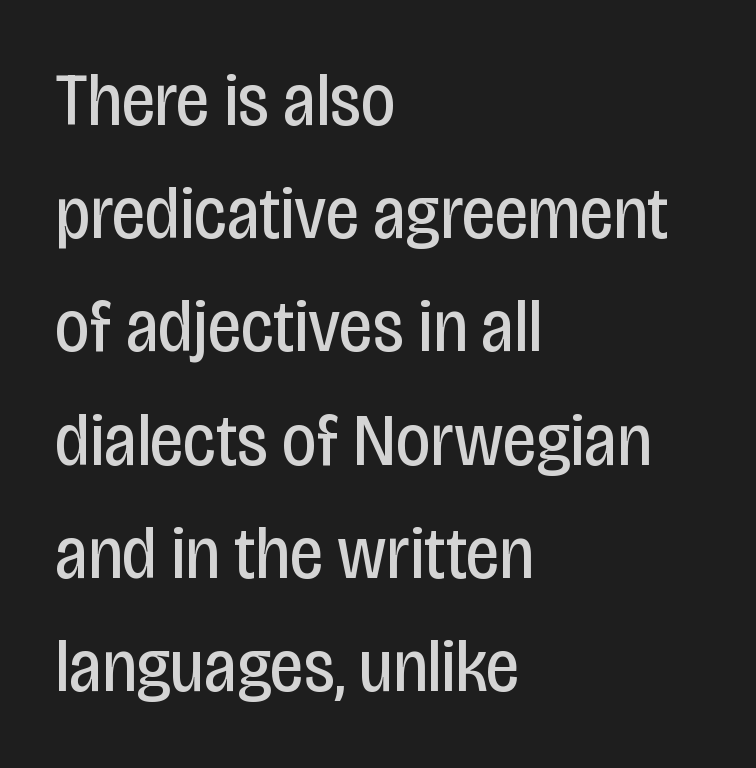
Q: Is the text bold? A: No.
Q: Is the text italic (slanted)? A: No, it is upright.
Q: Is the typeface a serif or a sans-serif typeface? A: Sans-serif.
Q: Is the text underlined? A: No.
Q: How is the paragraph aligned? A: Left-aligned.
Q: Is the spacing between letters normal or unusually wide? A: Normal.
Q: Is the spacing between lines tight, normal or loose? A: Normal.
Q: Width (condensed, normal, or wide)? A: Condensed.
Q: Stroke contrast? A: Low.
Q: x-height? A: Large.
Q: Monospaced? A: No.
